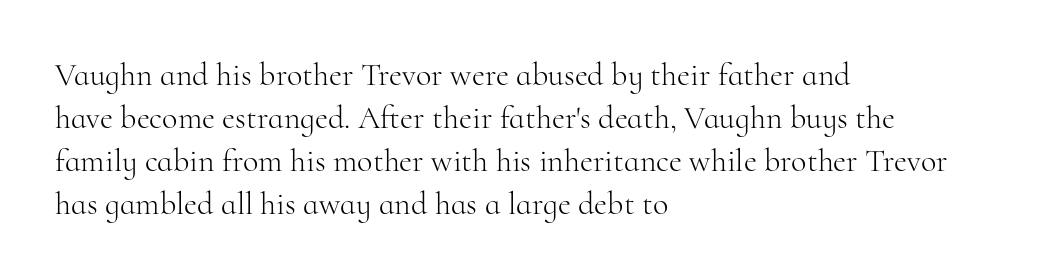
Q: Is the text bold? A: No.
Q: Is the text italic (slanted)? A: No, it is upright.
Q: Is the typeface a serif or a sans-serif typeface? A: Serif.
Q: Is the text underlined? A: No.
Q: How is the paragraph aligned? A: Left-aligned.
Q: Is the spacing between letters normal or unusually wide? A: Normal.
Q: Is the spacing between lines tight, normal or loose? A: Normal.
Q: Width (condensed, normal, or wide)? A: Normal.
Q: Stroke contrast? A: High.
Q: x-height? A: Small.
Q: Monospaced? A: No.
